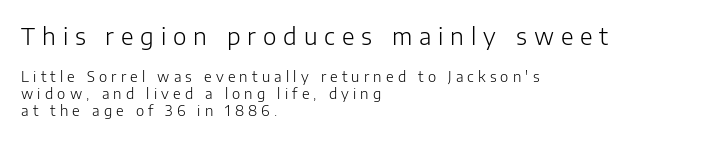
The image shows 23 px text type, upright; set left-aligned, line spacing 1.2x, unusually wide letter spacing (+0.3 em), not underlined; the first (top) block is 1.64x larger.
